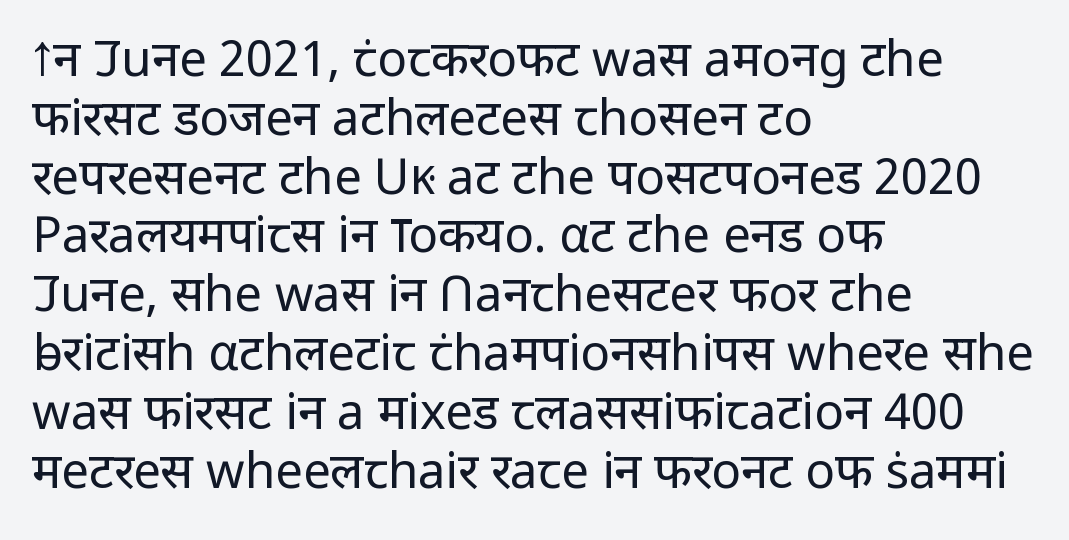
{"serif": "no", "italic": "no", "bold": "no", "weight": "regular", "width": "normal", "stroke_contrast": "low", "x_height": "medium", "monospaced": "no", "underline": "no", "align": "left", "line_spacing_ratio": 1.2, "letter_spacing": "normal", "letter_spacing_em": 0.0, "glyph_px": 49}
